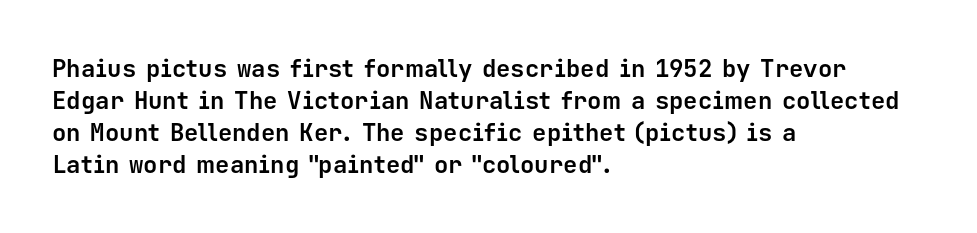
How are the letters spaced? Ordinarily, with no added tracking. Left-aligned paragraph, ragged on the right. The rows are spaced the way most documents space them. The glyphs are unaccompanied by any horizontal stroke below them. Weight check: bold — yes, fully. Ordinary non-slanted type is in use.
